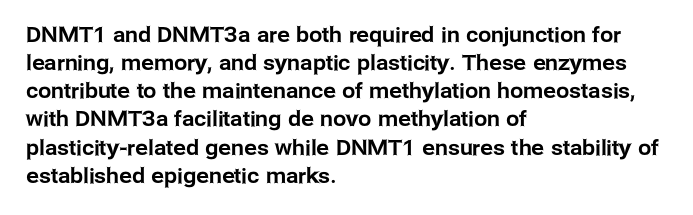
The image shows 21 px text type, upright; set left-aligned, normal line spacing (1.34x), normal letter spacing, not underlined.
